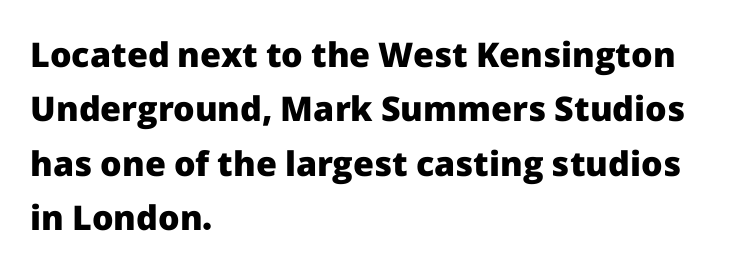
Q: Is the text bold? A: Yes.
Q: Is the text italic (slanted)? A: No, it is upright.
Q: Is the typeface a serif or a sans-serif typeface? A: Sans-serif.
Q: Is the text underlined? A: No.
Q: How is the paragraph aligned? A: Left-aligned.
Q: Is the spacing between letters normal or unusually wide? A: Normal.
Q: Is the spacing between lines tight, normal or loose? A: Normal.
Q: Width (condensed, normal, or wide)? A: Normal.
Q: Stroke contrast? A: Low.
Q: x-height? A: Medium.
Q: Monospaced? A: No.
